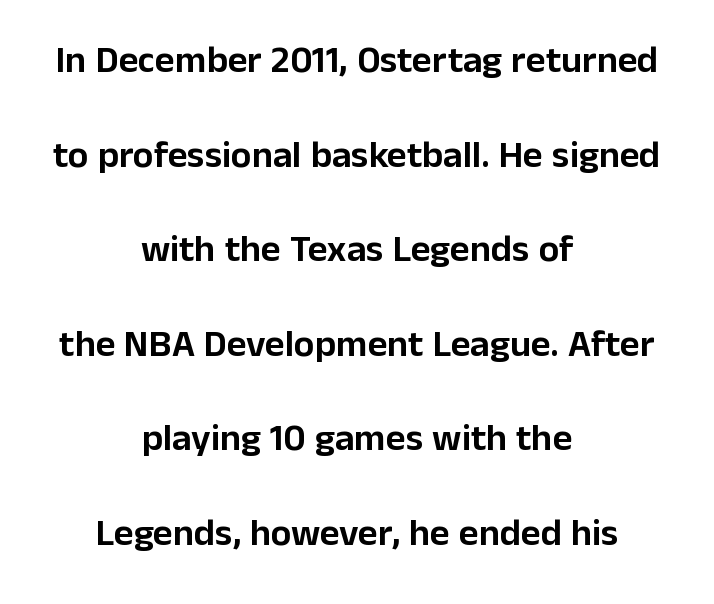
{"serif": "no", "italic": "no", "width": "normal", "stroke_contrast": "low", "x_height": "medium", "monospaced": "no", "underline": "no", "align": "center", "line_spacing": "loose", "line_spacing_ratio": 2.49, "letter_spacing": "normal", "letter_spacing_em": 0.0, "glyph_px": 38}
